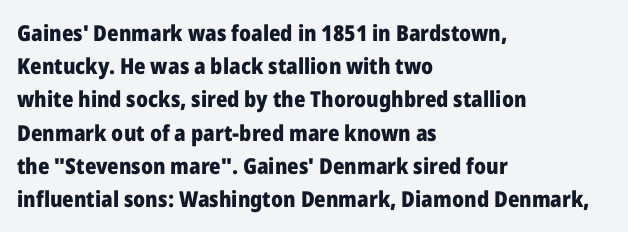
Q: Is the text bold? A: Yes.
Q: Is the text italic (slanted)? A: No, it is upright.
Q: Is the text underlined? A: No.
Q: How is the paragraph aligned? A: Left-aligned.
Q: Is the spacing between letters normal or unusually wide? A: Normal.
Q: Is the spacing between lines tight, normal or loose? A: Normal.
